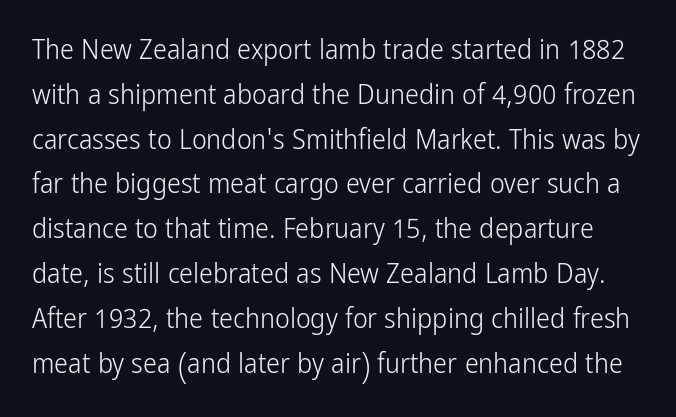
The words here are not underlined. If you drew a line through each stem, it would be perfectly vertical. Note the varied advance widths — an 'i' is clearly narrower than an 'm'. No chunkiness to these letters — they're not bold. Tracking here is standard; glyphs follow each other at the usual distance.
